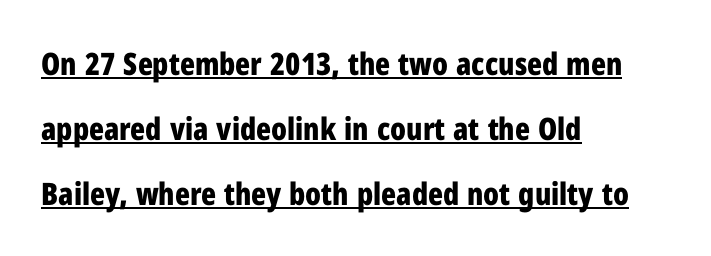
The image shows 31 px bold, condensed sans-serif type, upright; set left-aligned, loose line spacing (2.09x), normal letter spacing, underlined; low stroke contrast and a medium x-height.
